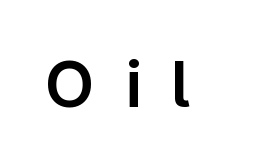
Q: Is the text italic (slanted)? A: No, it is upright.
Q: Is the typeface a serif or a sans-serif typeface? A: Sans-serif.
Q: Is the text underlined? A: No.
Q: Is the spacing between letters normal or unusually wide? A: Unusually wide.
Q: Width (condensed, normal, or wide)? A: Normal.
Q: Stroke contrast? A: Low.
Q: x-height? A: Medium.
Q: Monospaced? A: No.
